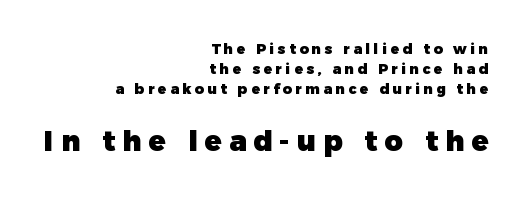
{"serif": "no", "italic": "no", "bold": "yes", "weight": "heavy", "width": "normal", "stroke_contrast": "low", "x_height": "medium", "monospaced": "no", "underline": "no", "align": "right", "line_spacing": "normal", "line_spacing_ratio": 1.44, "letter_spacing": "wide", "letter_spacing_em": 0.25, "larger_block": "second", "size_ratio": 2.0, "glyph_px": 28}
